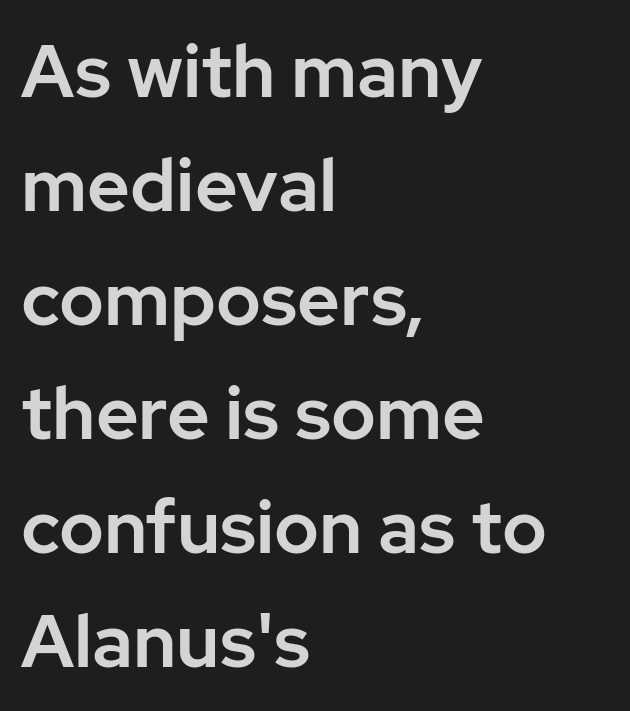
Q: Is the text italic (slanted)? A: No, it is upright.
Q: Is the typeface a serif or a sans-serif typeface? A: Sans-serif.
Q: Is the text underlined? A: No.
Q: How is the paragraph aligned? A: Left-aligned.
Q: Is the spacing between letters normal or unusually wide? A: Normal.
Q: Is the spacing between lines tight, normal or loose? A: Normal.
Q: Width (condensed, normal, or wide)? A: Normal.
Q: Stroke contrast? A: Low.
Q: x-height? A: Medium.
Q: Monospaced? A: No.
